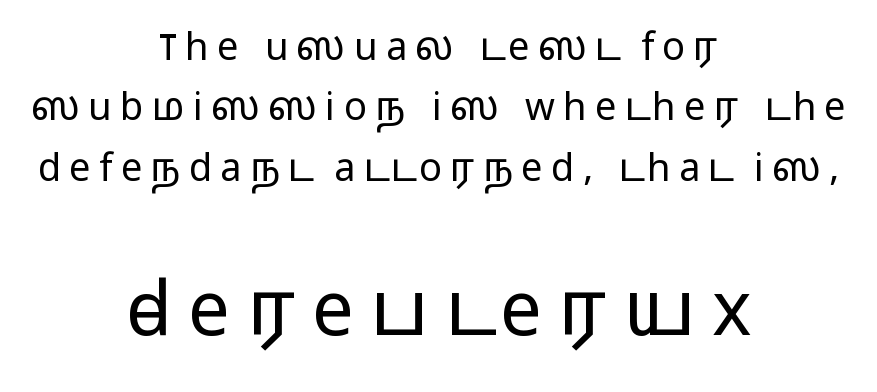
The image shows 75 px light, wide sans-serif type, upright; set centered, normal line spacing (1.59x), unusually wide letter spacing (+0.22 em), not underlined; the second (bottom) block is 1.97x larger; low stroke contrast and a medium x-height.
